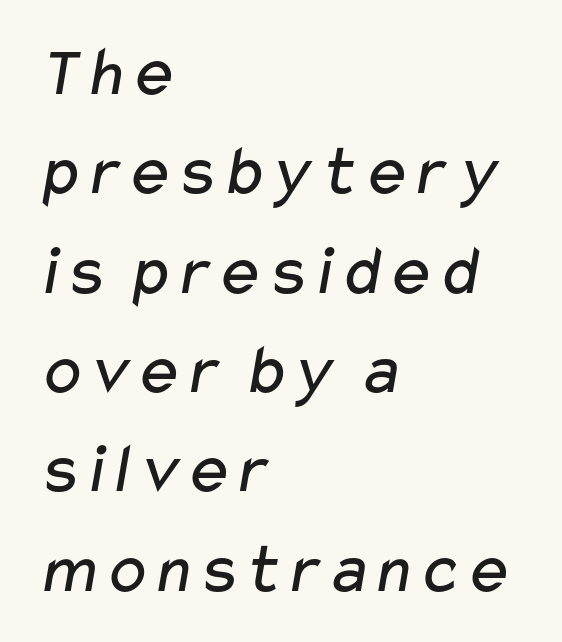
The image shows 72 px regular-weight, wide sans-serif type; set left-aligned, normal line spacing (1.38x), normal letter spacing, not underlined; low stroke contrast and a medium x-height.
